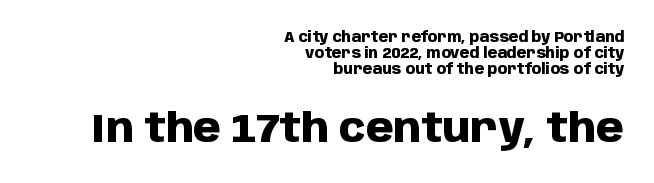
{"serif": "no", "italic": "no", "bold": "yes", "weight": "heavy", "width": "normal", "stroke_contrast": "low", "x_height": "large", "monospaced": "no", "underline": "no", "align": "right", "line_spacing": "tight", "line_spacing_ratio": 1.15, "letter_spacing": "normal", "letter_spacing_em": 0.0, "larger_block": "second", "size_ratio": 2.86, "glyph_px": 40}
